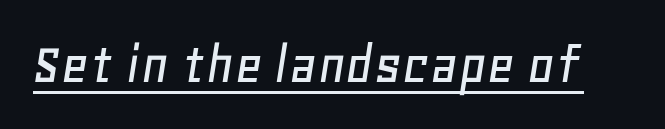
{"italic": "yes", "lean": "right", "slant_degrees": 11, "width": "normal", "stroke_contrast": "low", "x_height": "large", "monospaced": "no", "underline": "yes", "letter_spacing": "normal", "letter_spacing_em": 0.0, "glyph_px": 60}
